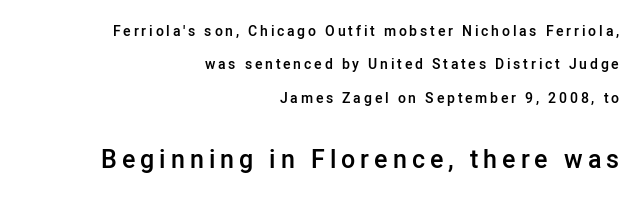
Q: Is the text bold? A: Semi-bold.
Q: Is the text italic (slanted)? A: No, it is upright.
Q: Is the text underlined? A: No.
Q: How is the paragraph aligned? A: Right-aligned.
Q: Is the spacing between letters normal or unusually wide? A: Unusually wide.
Q: Is the spacing between lines tight, normal or loose? A: Loose.
Q: Which block of text is set in a larger size, the first (top) or the second (bottom)? A: The second (bottom) one.
